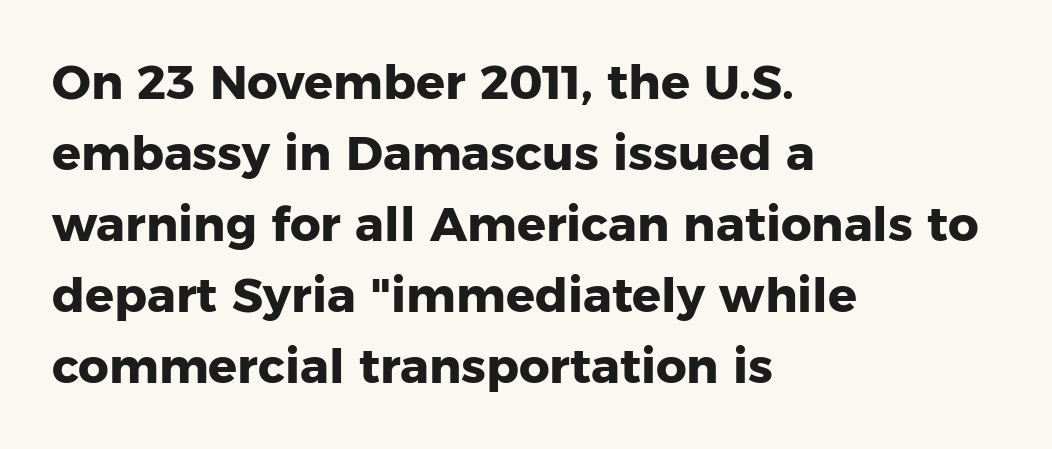
{"serif": "no", "italic": "no", "bold": "yes", "weight": "heavy", "width": "normal", "stroke_contrast": "low", "x_height": "medium", "monospaced": "no", "underline": "no", "align": "left", "line_spacing": "normal", "line_spacing_ratio": 1.48, "letter_spacing": "normal", "letter_spacing_em": 0.0, "glyph_px": 48}
